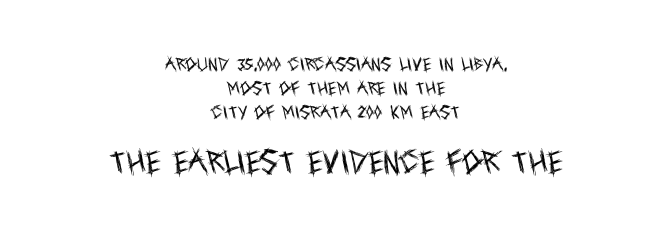
Q: Is the text bold? A: No.
Q: Is the text italic (slanted)? A: No, it is upright.
Q: Is the text underlined? A: No.
Q: How is the paragraph aligned? A: Centered.
Q: Is the spacing between letters normal or unusually wide? A: Normal.
Q: Is the spacing between lines tight, normal or loose? A: Normal.
Q: Which block of text is set in a larger size, the first (top) or the second (bottom)? A: The second (bottom) one.
